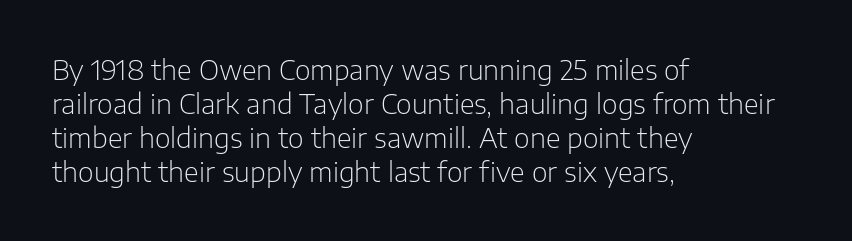
The image shows 27 px text type, upright; set left-aligned, normal line spacing (1.26x), normal letter spacing, not underlined.
